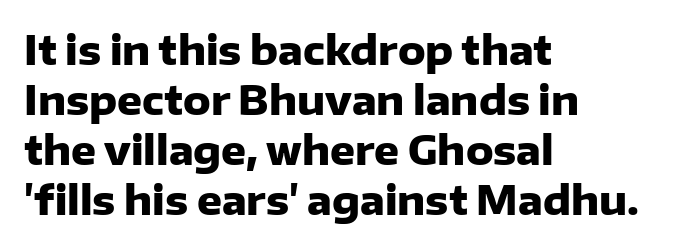
The image shows 39 px heavy sans-serif type, upright; set left-aligned, normal line spacing (1.28x), normal letter spacing, not underlined; low stroke contrast and a medium x-height.
